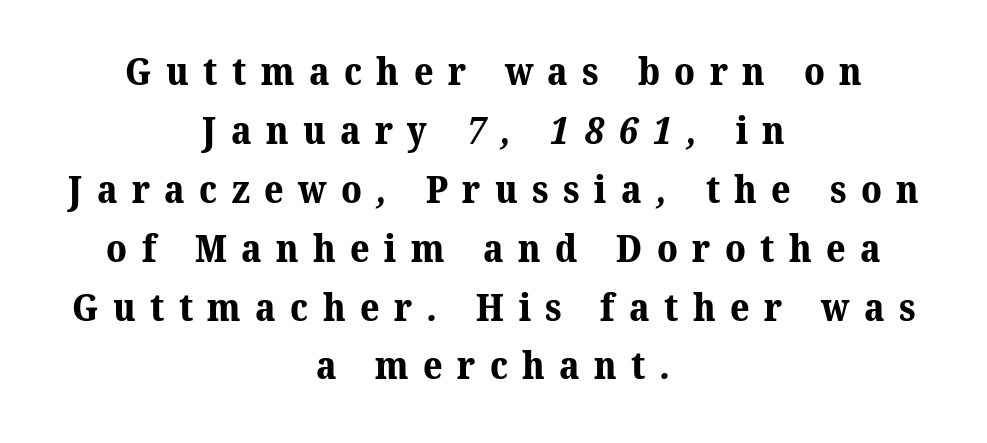
The text block is weighted toward neither margin, spreading evenly from the middle. Reading down the column, the eye jumps a familiar distance to each next line. The letterforms stand isolated, each surrounded by extra space. Bare-footed words on every line. Here the designer chose a conventional face with non-uniform glyph widths.
